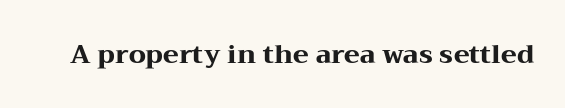
Q: Is the text bold? A: Yes.
Q: Is the text italic (slanted)? A: No, it is upright.
Q: Is the text underlined? A: No.
Q: Is the spacing between letters normal or unusually wide? A: Normal.
